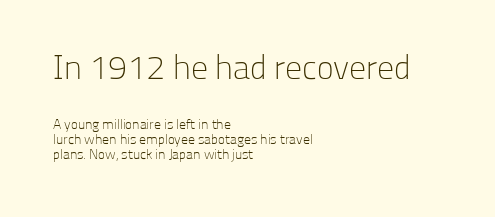
The image shows 34 px light sans-serif type, upright; set left-aligned, tight line spacing (1.1x), normal letter spacing, not underlined; the first (top) block is 2.43x larger; low stroke contrast and a medium x-height.
